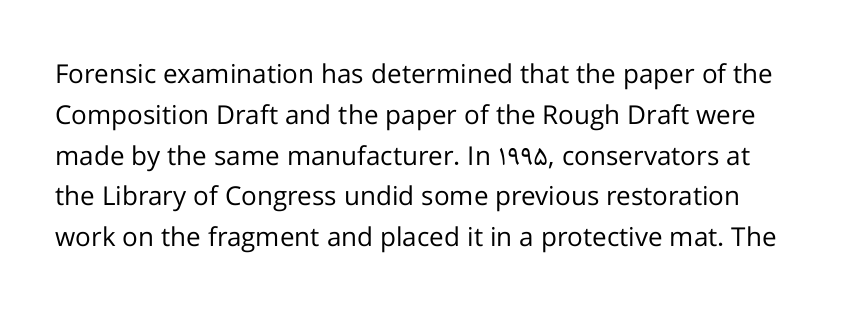
The image shows 26 px text type, upright; set normal line spacing (1.57x), normal letter spacing, not underlined.
